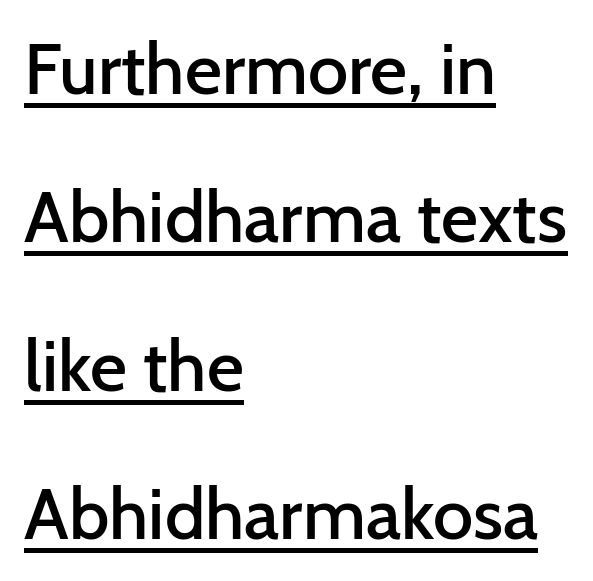
{"serif": "no", "italic": "no", "bold": "semi", "weight": "semibold", "width": "normal", "stroke_contrast": "low", "x_height": "medium", "monospaced": "no", "underline": "yes", "align": "left", "line_spacing": "loose", "line_spacing_ratio": 2.06, "letter_spacing": "normal", "letter_spacing_em": 0.0, "glyph_px": 72}
